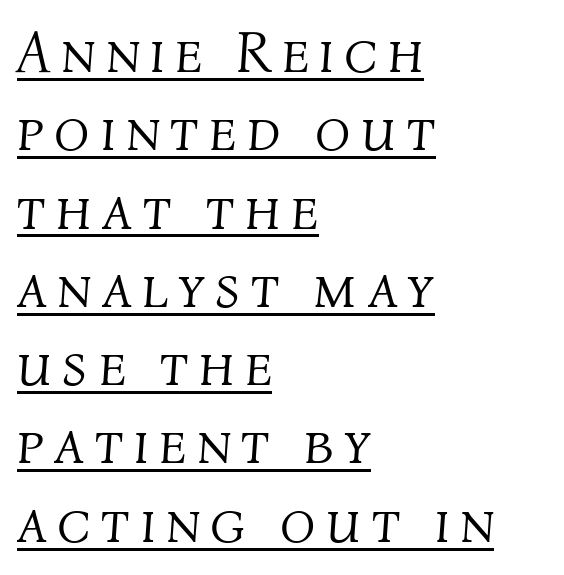
Q: Is the text bold? A: No.
Q: Is the text italic (slanted)? A: Yes, it leans right by about 4 degrees.
Q: Is the text underlined? A: Yes.
Q: How is the paragraph aligned? A: Left-aligned.
Q: Is the spacing between lines tight, normal or loose? A: Normal.
Q: Width (condensed, normal, or wide)? A: Normal.
Q: Stroke contrast? A: Medium.
Q: x-height? A: Medium.
Q: Monospaced? A: No.
